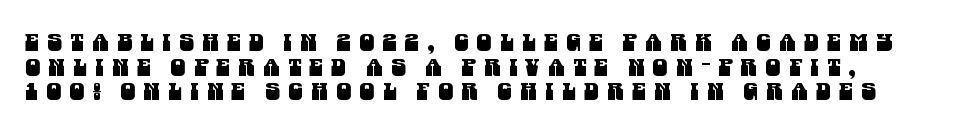
Q: Is the text underlined? A: No.
Q: How is the paragraph aligned? A: Left-aligned.
Q: Is the spacing between letters normal or unusually wide? A: Unusually wide.
Q: Is the spacing between lines tight, normal or loose? A: Tight.
